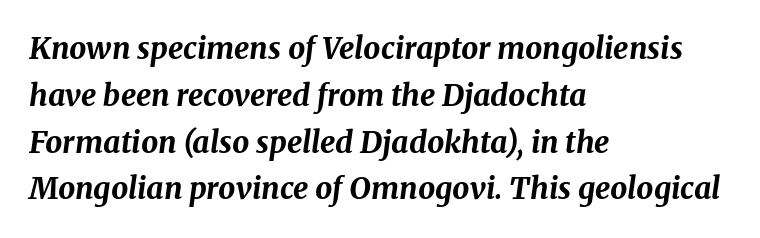
The image shows 30 px bold type, italic (leaning right); set left-aligned, normal line spacing (1.56x), normal letter spacing, not underlined; medium stroke contrast and a medium x-height.
